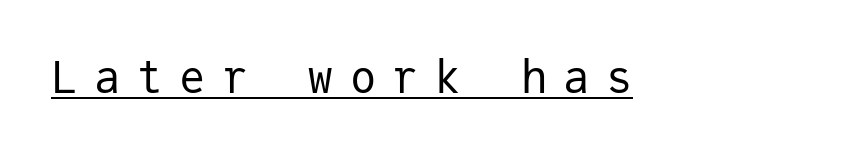
Q: Is the text bold? A: No.
Q: Is the text italic (slanted)? A: No, it is upright.
Q: Is the typeface a serif or a sans-serif typeface? A: Sans-serif.
Q: Is the text underlined? A: Yes.
Q: Is the spacing between letters normal or unusually wide? A: Unusually wide.
Q: Width (condensed, normal, or wide)? A: Normal.
Q: Stroke contrast? A: Low.
Q: x-height? A: Medium.
Q: Monospaced? A: Yes.
